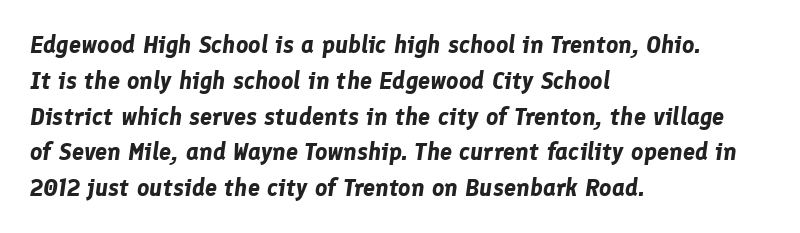
Q: Is the text bold? A: Yes.
Q: Is the text italic (slanted)? A: Yes, it leans right by about 8 degrees.
Q: Is the text underlined? A: No.
Q: How is the paragraph aligned? A: Left-aligned.
Q: Is the spacing between letters normal or unusually wide? A: Normal.
Q: Is the spacing between lines tight, normal or loose? A: Normal.
